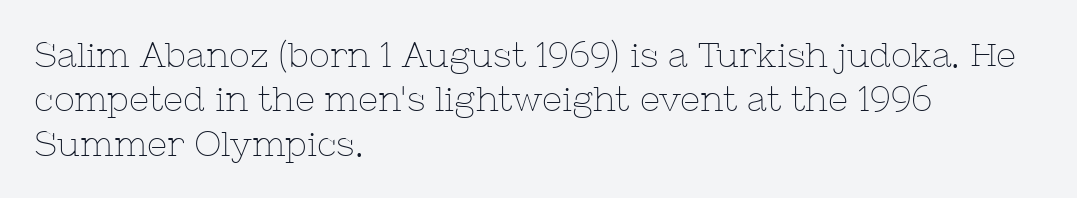
You can tell from the footed stems that serif type was used. The rendering uses a moderate line-height, typical for paragraphs. Leftover space on each line is placed entirely after the last word. Do the characters align in a grid? No, the font is proportional.
